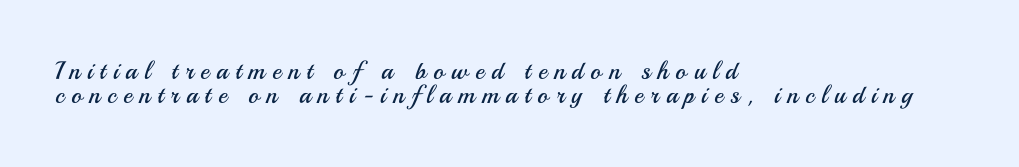
Q: Is the text bold? A: No.
Q: Is the text italic (slanted)? A: Yes.
Q: Is the text underlined? A: No.
Q: How is the paragraph aligned? A: Left-aligned.
Q: Is the spacing between letters normal or unusually wide? A: Unusually wide.
Q: Is the spacing between lines tight, normal or loose? A: Tight.
